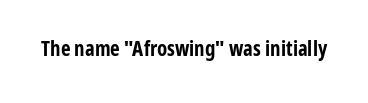
Q: Is the text bold? A: Yes.
Q: Is the text italic (slanted)? A: No, it is upright.
Q: Is the text underlined? A: No.
Q: Is the spacing between letters normal or unusually wide? A: Normal.
